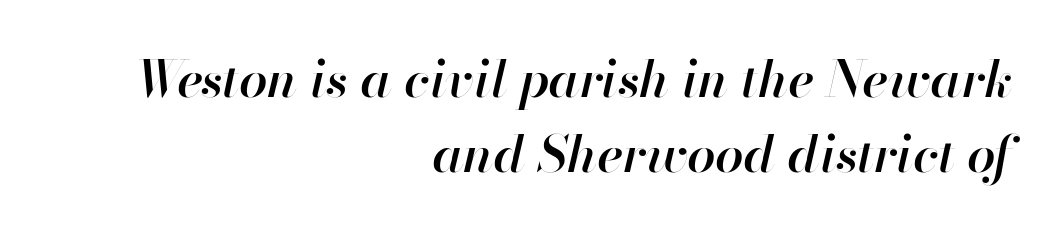
Q: Is the text bold? A: Semi-bold.
Q: Is the text italic (slanted)? A: Yes, it leans right by about 13 degrees.
Q: Is the text underlined? A: No.
Q: How is the paragraph aligned? A: Right-aligned.
Q: Is the spacing between letters normal or unusually wide? A: Normal.
Q: Is the spacing between lines tight, normal or loose? A: Normal.
Q: Width (condensed, normal, or wide)? A: Normal.
Q: Stroke contrast? A: High.
Q: x-height? A: Small.
Q: Monospaced? A: No.
